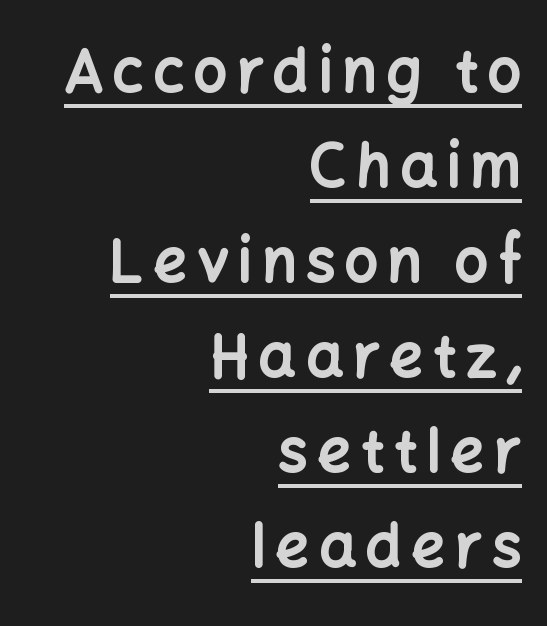
Are there feet on the stems? There aren't — it's a sans. Chunky letters — that's bold for sure. This is the regular roman posture of the typeface. How would I describe the line gaps? Plain and ordinary.
